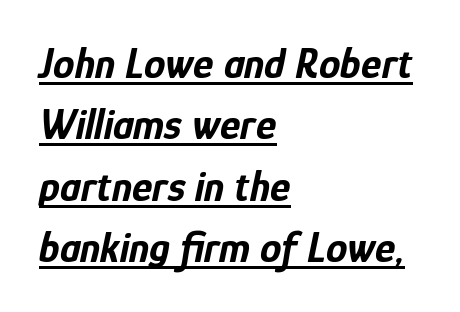
The image shows 43 px bold, condensed type, italic (leaning right); set left-aligned, normal line spacing (1.43x), normal letter spacing, underlined; low stroke contrast and a medium x-height.
